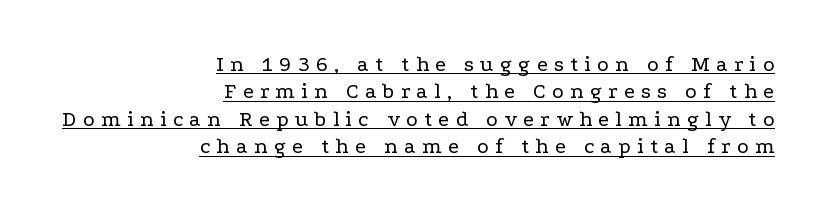
{"italic": "no", "bold": "no", "underline": "yes", "align": "right", "line_spacing": "normal", "line_spacing_ratio": 1.25, "letter_spacing": "wide", "letter_spacing_em": 0.29, "glyph_px": 22}
